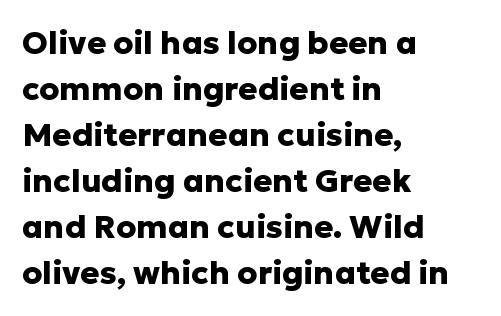
The image shows 32 px heavy sans-serif type, upright; set left-aligned, normal line spacing (1.44x), normal letter spacing, not underlined; low stroke contrast and a medium x-height.
